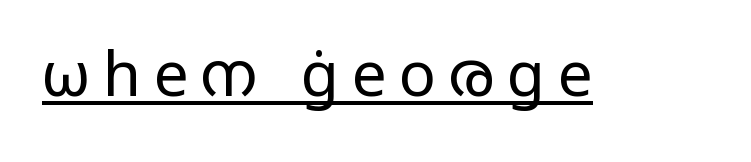
The image shows 62 px regular-weight, wide sans-serif type, upright; set unusually wide letter spacing (+0.2 em), underlined; low stroke contrast and a medium x-height.
